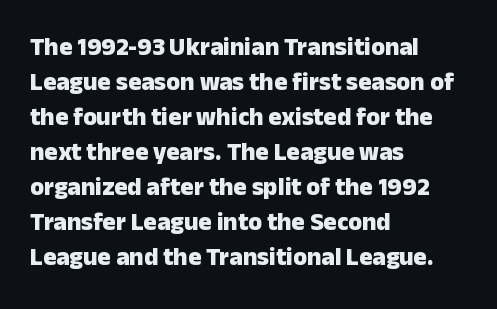
The image shows 25 px bold type, upright; set left-aligned, normal line spacing (1.4x), normal letter spacing, not underlined.
